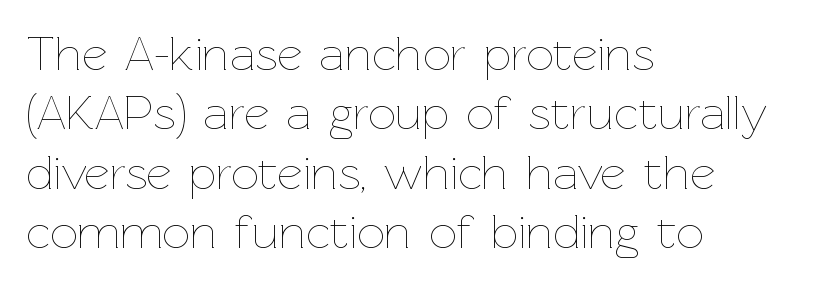
{"italic": "no", "bold": "no", "weight": "thin", "width": "normal", "stroke_contrast": "low", "x_height": "medium", "monospaced": "no", "underline": "no", "align": "left", "line_spacing_ratio": 1.21, "letter_spacing": "normal", "letter_spacing_em": 0.0, "glyph_px": 49}
